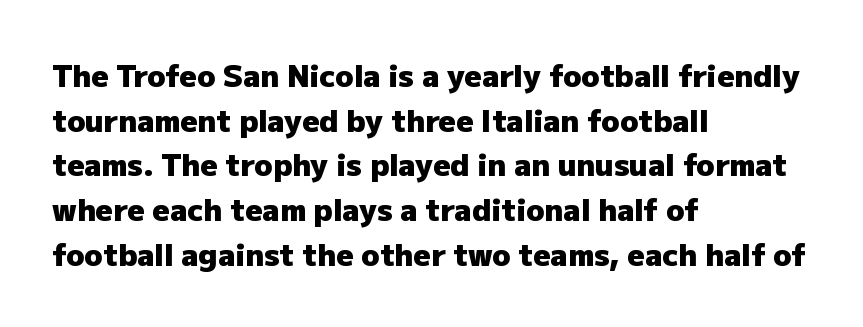
{"serif": "no", "italic": "no", "bold": "yes", "weight": "heavy", "width": "normal", "stroke_contrast": "low", "x_height": "medium", "monospaced": "no", "underline": "no", "align": "left", "line_spacing": "normal", "line_spacing_ratio": 1.49, "letter_spacing": "normal", "letter_spacing_em": 0.0, "glyph_px": 30}
